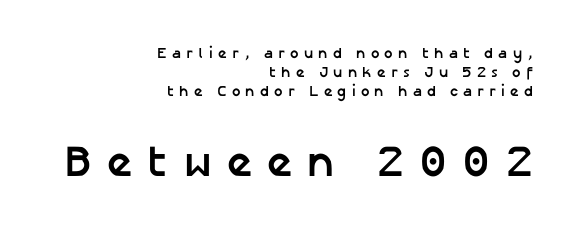
The image shows 44 px semibold sans-serif type, upright; set right-aligned, normal line spacing (1.28x), unusually wide letter spacing (+0.35 em), not underlined; the second (bottom) block is 2.93x larger; low stroke contrast and a medium x-height.
